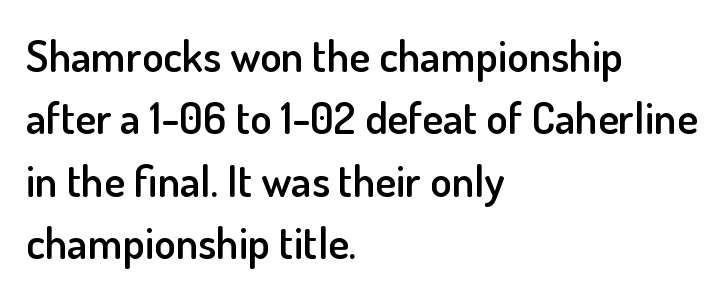
The rendering uses a moderate line-height, typical for paragraphs. This sample has the flowing, uneven cadence of proportional lettering. A sans-serif font was chosen for this passage. Here the glyphs are tracked normally, forming tight word shapes.
